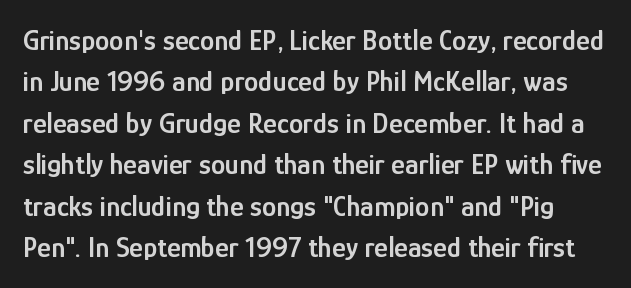
The image shows 29 px semibold, condensed sans-serif type, upright; set normal line spacing (1.43x), normal letter spacing, not underlined; low stroke contrast and a medium x-height.
